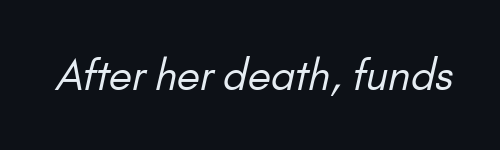
{"serif": "no", "bold": "no", "weight": "regular", "width": "normal", "stroke_contrast": "low", "x_height": "small", "monospaced": "no", "underline": "no", "letter_spacing": "normal", "letter_spacing_em": 0.0, "glyph_px": 42}
